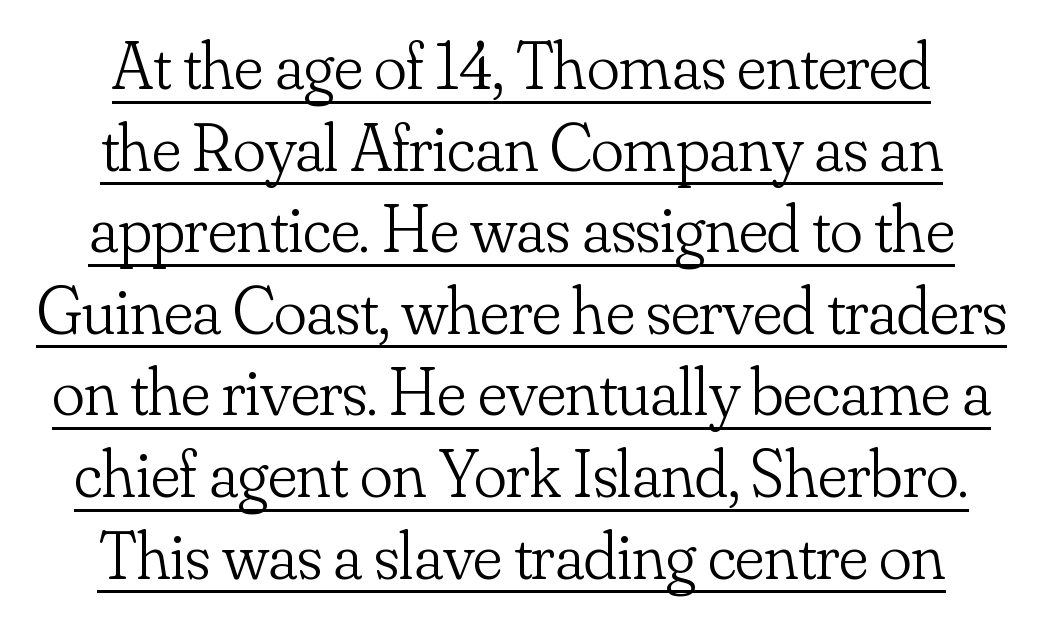
Q: Is the text bold? A: No.
Q: Is the text italic (slanted)? A: No, it is upright.
Q: Is the typeface a serif or a sans-serif typeface? A: Serif.
Q: Is the text underlined? A: Yes.
Q: How is the paragraph aligned? A: Centered.
Q: Is the spacing between letters normal or unusually wide? A: Normal.
Q: Width (condensed, normal, or wide)? A: Normal.
Q: Stroke contrast? A: Low.
Q: x-height? A: Small.
Q: Monospaced? A: No.
